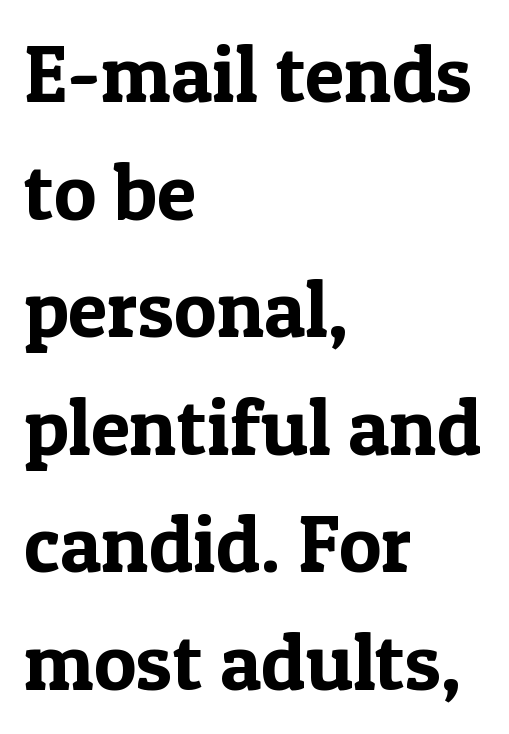
The characters display serif detailing at their extremities. You could not count columns in this text — the font is proportionally spaced. Vertically, the passage feels balanced, rows spaced as you'd expect. Quick note: not italic, upright. If you drew a ruler down the left edge, every line would touch it. A bare baseline throughout the passage.
